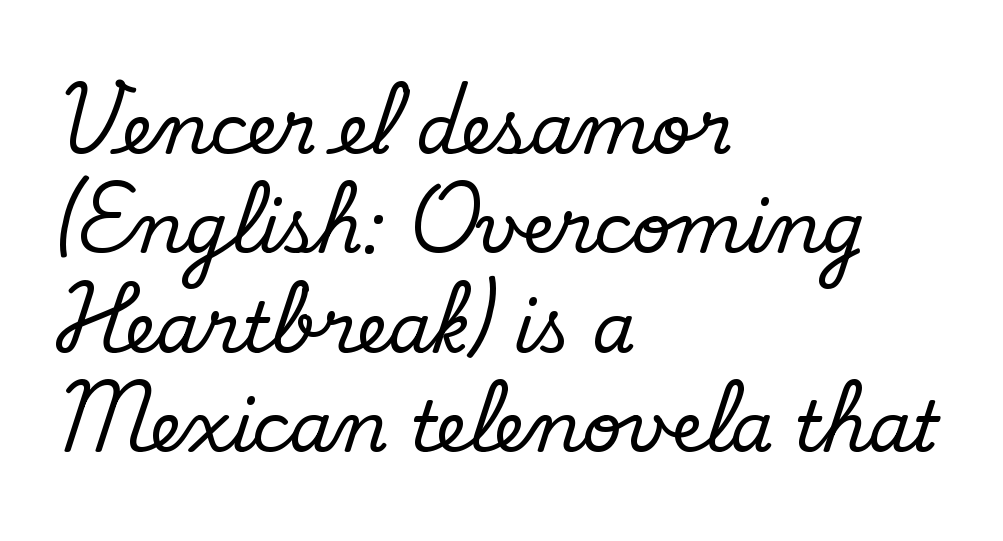
The image shows 69 px regular-weight sans-serif type; set left-aligned, normal line spacing (1.44x), normal letter spacing, not underlined; low stroke contrast and a small x-height.
